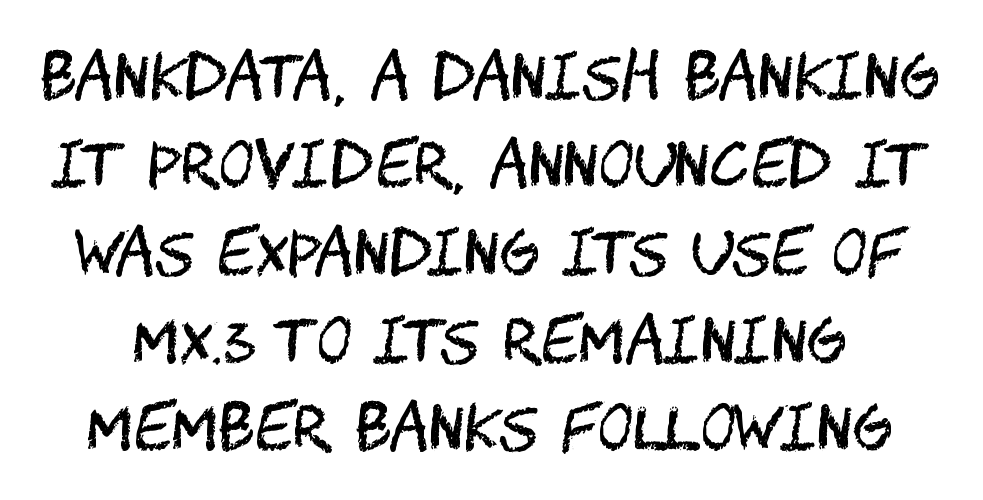
{"serif": "no", "italic": "no", "bold": "no", "weight": "regular", "width": "condensed", "stroke_contrast": "medium", "x_height": "large", "underline": "no", "line_spacing": "normal", "line_spacing_ratio": 1.44, "letter_spacing": "normal", "letter_spacing_em": 0.0, "glyph_px": 61}
